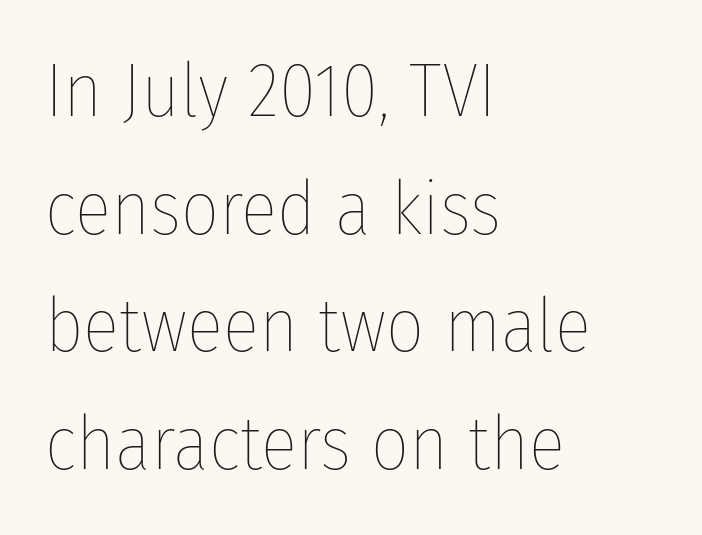
The image shows 75 px thin, condensed type, upright; set left-aligned, normal line spacing (1.57x), normal letter spacing, not underlined; low stroke contrast and a medium x-height.
